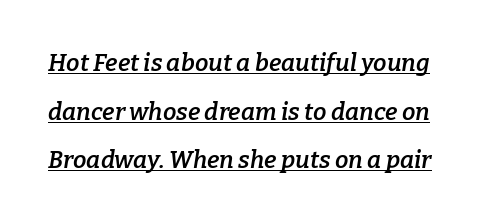
The image shows 24 px text type, italic (leaning right); set loose line spacing (2.03x), normal letter spacing, underlined.
